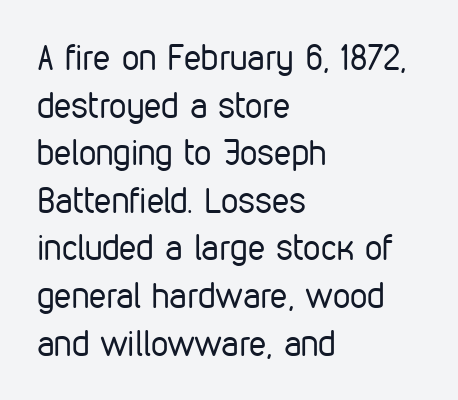
{"serif": "no", "italic": "no", "bold": "no", "weight": "regular", "width": "condensed", "stroke_contrast": "low", "x_height": "medium", "monospaced": "no", "underline": "no", "align": "left", "line_spacing": "normal", "line_spacing_ratio": 1.36, "letter_spacing": "normal", "letter_spacing_em": 0.0, "glyph_px": 35}
